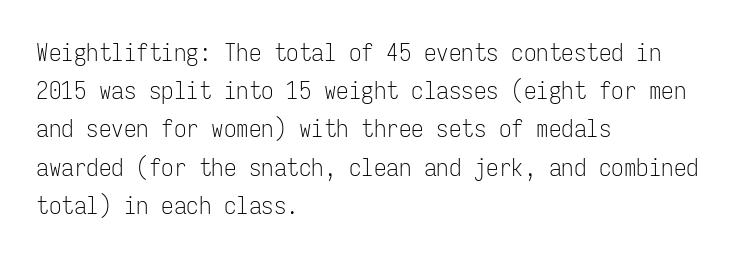
The image shows 25 px text type, upright; set left-aligned, normal line spacing (1.53x), normal letter spacing, not underlined.
